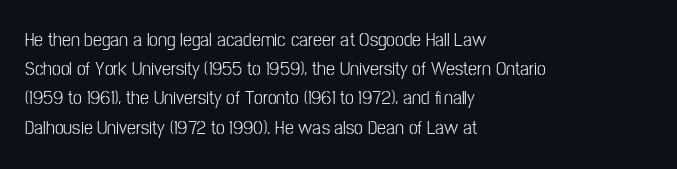
Q: Is the text bold? A: No.
Q: Is the text italic (slanted)? A: No, it is upright.
Q: Is the text underlined? A: No.
Q: How is the paragraph aligned? A: Left-aligned.
Q: Is the spacing between letters normal or unusually wide? A: Normal.
Q: Is the spacing between lines tight, normal or loose? A: Normal.
